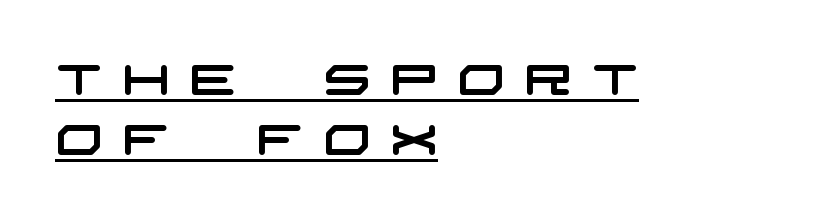
The image shows 42 px wide sans-serif type; set left-aligned, normal line spacing (1.44x), unusually wide letter spacing (+0.46 em), underlined; low stroke contrast and a large x-height.
